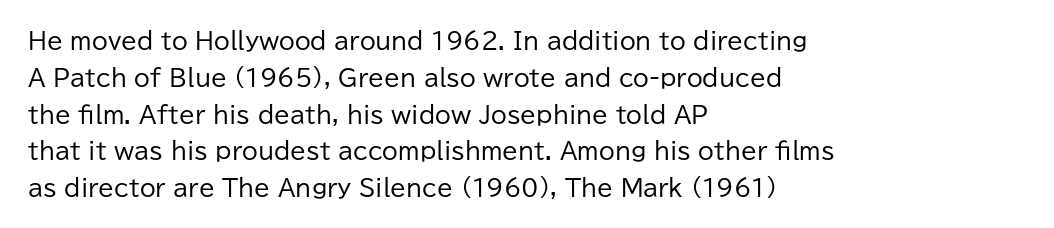
The rendering uses a moderate line-height, typical for paragraphs. The cut favours lightness, reaching ordinary text weight at its darkest. This is roman type, the default non-slanted kind. A student would call this left alignment; a typographer would say flush left, rag right. Honestly, there is no underline to notice here at all. The letterforms sit shoulder to shoulder at normal distance.
